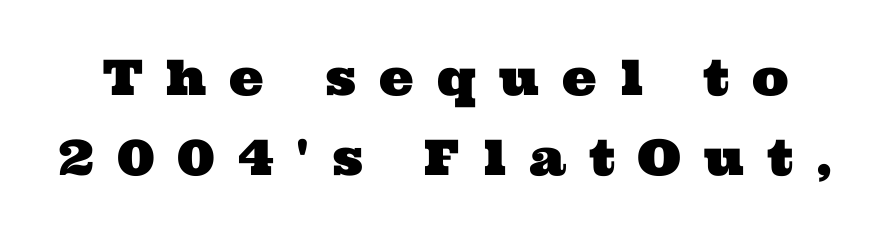
The image shows 49 px wide serif type; set normal line spacing (1.63x), unusually wide letter spacing (+0.47 em), not underlined; medium stroke contrast and a medium x-height.
